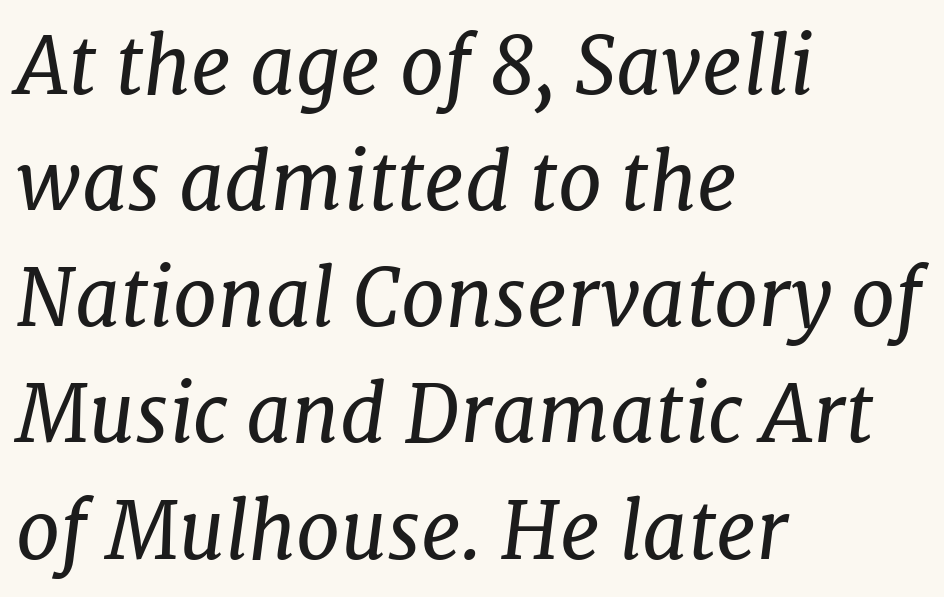
A bare baseline throughout the passage. The face used here is rendered with its standard letterfit. This sample has the flowing, uneven cadence of proportional lettering. A student would call this left alignment; a typographer would say flush left, rag right. Yep, those are serifs on the letters.
